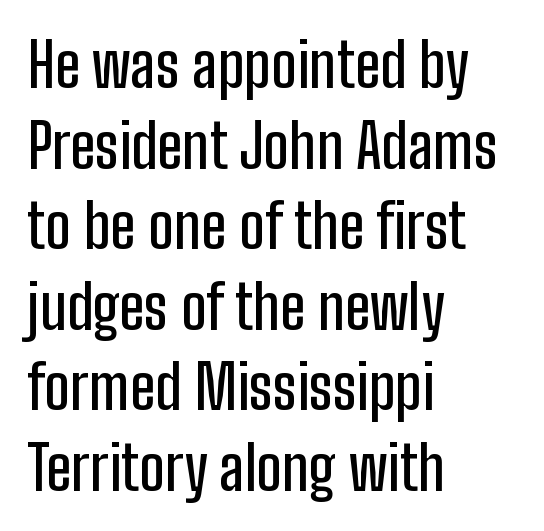
Q: Is the text italic (slanted)? A: No, it is upright.
Q: Is the typeface a serif or a sans-serif typeface? A: Sans-serif.
Q: Is the text underlined? A: No.
Q: How is the paragraph aligned? A: Left-aligned.
Q: Is the spacing between letters normal or unusually wide? A: Normal.
Q: Is the spacing between lines tight, normal or loose? A: Normal.
Q: Width (condensed, normal, or wide)? A: Condensed.
Q: Stroke contrast? A: Low.
Q: x-height? A: Medium.
Q: Monospaced? A: No.
